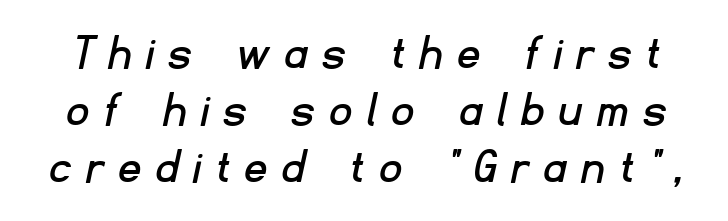
{"serif": "no", "width": "normal", "stroke_contrast": "low", "x_height": "small", "monospaced": "no", "underline": "no", "line_spacing": "tight", "line_spacing_ratio": 1.1, "letter_spacing": "wide", "letter_spacing_em": 0.32, "glyph_px": 52}
